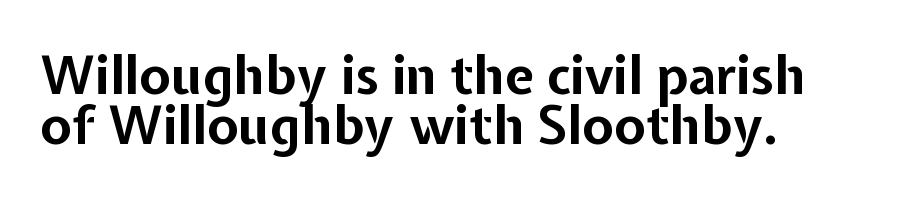
{"serif": "no", "italic": "no", "bold": "yes", "weight": "bold", "width": "normal", "stroke_contrast": "low", "x_height": "medium", "monospaced": "no", "underline": "no", "line_spacing": "tight", "line_spacing_ratio": 0.96, "letter_spacing": "normal", "letter_spacing_em": 0.0, "glyph_px": 52}
